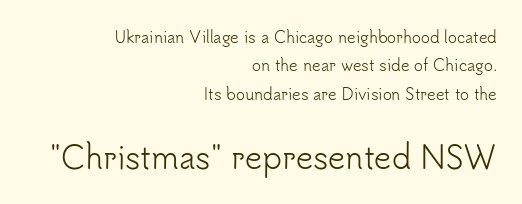
{"serif": "no", "italic": "no", "bold": "no", "weight": "light", "width": "normal", "stroke_contrast": "low", "x_height": "small", "monospaced": "no", "underline": "no", "align": "right", "line_spacing_ratio": 1.89, "letter_spacing": "normal", "letter_spacing_em": 0.0, "larger_block": "second", "size_ratio": 2.0, "glyph_px": 30}
